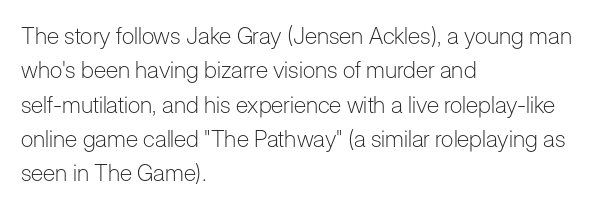
The vertical gap from one line to the next is medium. These lines were composed using upright roman letters. Horizontal alignment here is leftward, the default for most running prose. The gaps between neighbouring characters are ordinary and unremarkable. Weight: regular or lighter.
